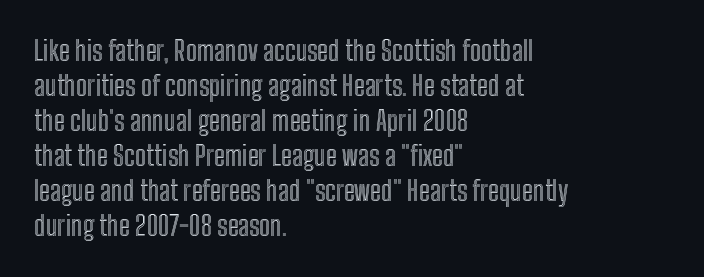
Q: Is the text italic (slanted)? A: No, it is upright.
Q: Is the text underlined? A: No.
Q: How is the paragraph aligned? A: Left-aligned.
Q: Is the spacing between letters normal or unusually wide? A: Normal.
Q: Is the spacing between lines tight, normal or loose? A: Normal.
